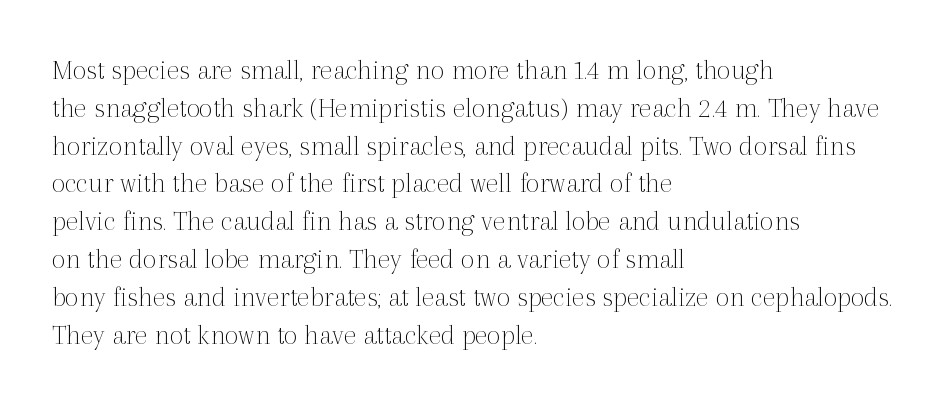
{"serif": "yes", "italic": "no", "bold": "no", "weight": "thin", "width": "normal", "x_height": "medium", "monospaced": "no", "underline": "no", "align": "left", "line_spacing": "normal", "line_spacing_ratio": 1.26, "letter_spacing": "normal", "letter_spacing_em": 0.0, "glyph_px": 30}
